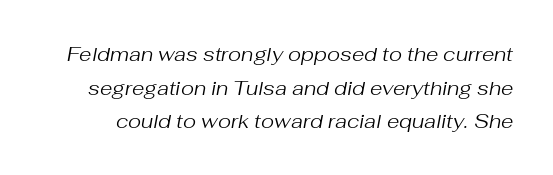
{"italic": "yes", "lean": "right", "slant_degrees": 10, "bold": "no", "underline": "no", "line_spacing": "normal", "line_spacing_ratio": 1.68, "letter_spacing": "normal", "letter_spacing_em": 0.0, "glyph_px": 20}
